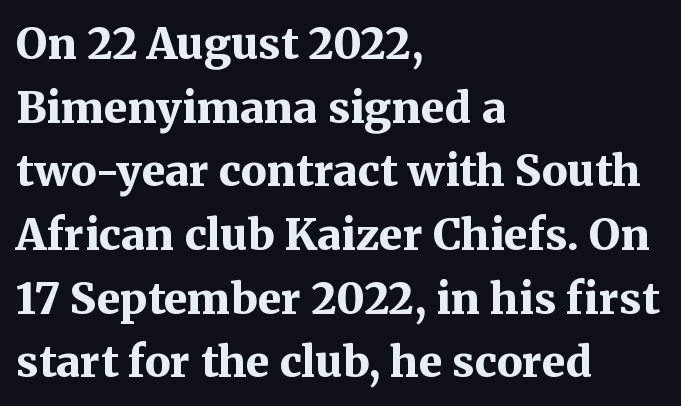
{"serif": "yes", "italic": "no", "bold": "yes", "weight": "bold", "width": "normal", "stroke_contrast": "medium", "x_height": "medium", "monospaced": "no", "underline": "no", "align": "left", "line_spacing": "normal", "line_spacing_ratio": 1.48, "letter_spacing": "normal", "letter_spacing_em": 0.0, "glyph_px": 43}
